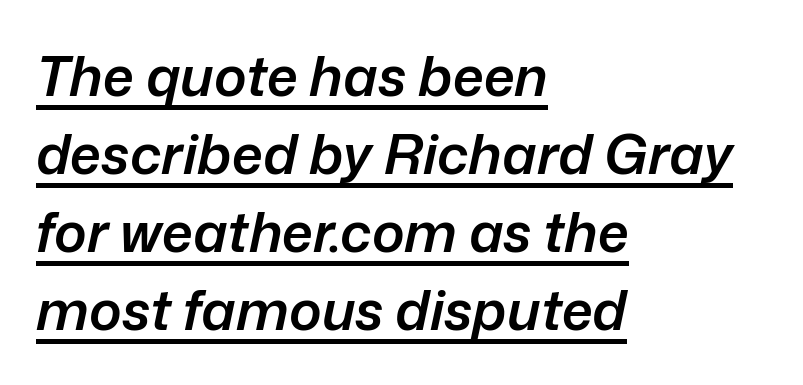
Check the space under the baseline: a stroke is drawn there. Italic? Definitely — the glyphs are oblique. This block has exactly the height ordinary leading produces. Nobody touched the tracking dial on this one. How heavy is the stroke? Medium-heavy — a semibold, shy of bold.
